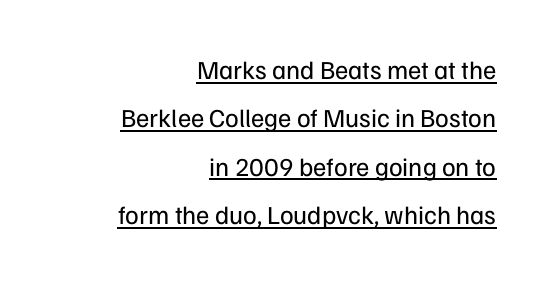
Q: Is the text bold? A: No.
Q: Is the text italic (slanted)? A: No, it is upright.
Q: Is the text underlined? A: Yes.
Q: How is the paragraph aligned? A: Right-aligned.
Q: Is the spacing between letters normal or unusually wide? A: Normal.
